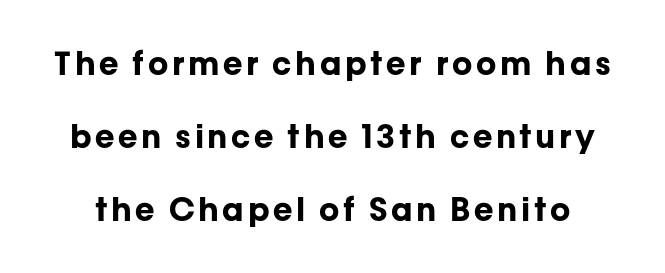
The image shows 32 px bold sans-serif type, upright; set loose line spacing (2.28x), not underlined; low stroke contrast and a medium x-height.
